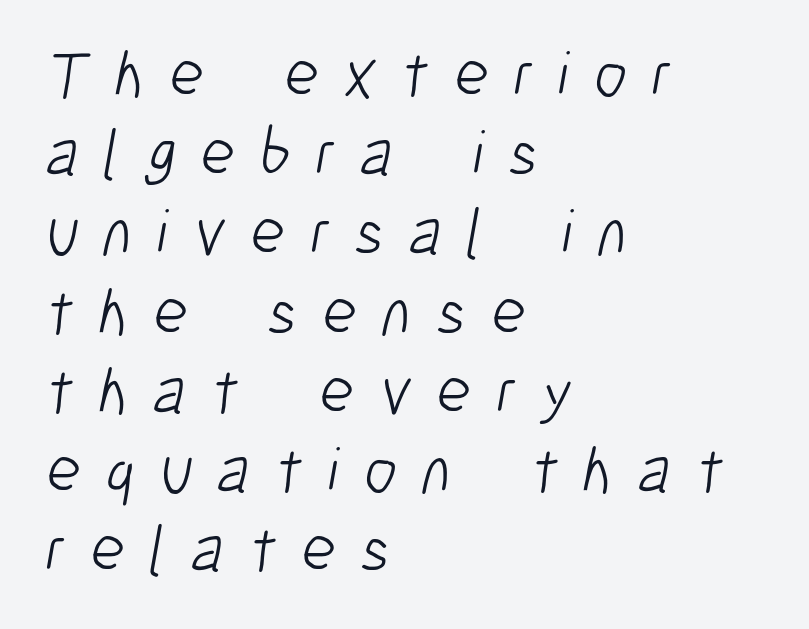
Q: Is the text bold? A: No.
Q: Is the typeface a serif or a sans-serif typeface? A: Sans-serif.
Q: Is the text underlined? A: No.
Q: How is the paragraph aligned? A: Left-aligned.
Q: Is the spacing between letters normal or unusually wide? A: Unusually wide.
Q: Width (condensed, normal, or wide)? A: Condensed.
Q: Stroke contrast? A: Low.
Q: x-height? A: Medium.
Q: Monospaced? A: No.
